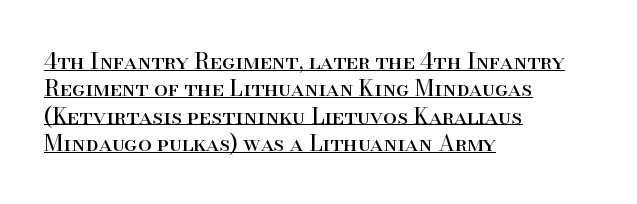
Q: Is the text bold? A: No.
Q: Is the text italic (slanted)? A: No, it is upright.
Q: Is the text underlined? A: Yes.
Q: How is the paragraph aligned? A: Left-aligned.
Q: Is the spacing between letters normal or unusually wide? A: Normal.
